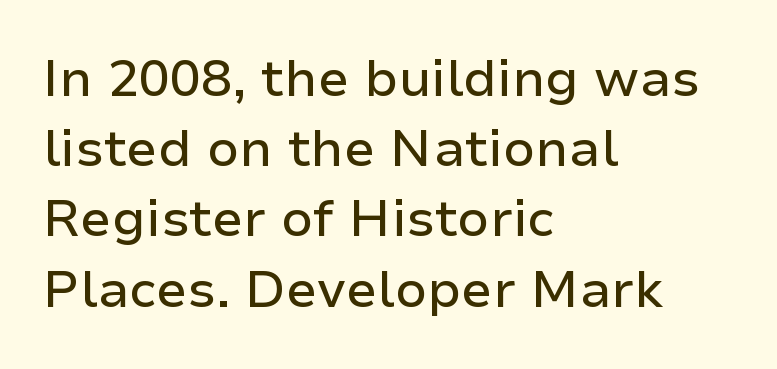
This sample has the flowing, uneven cadence of proportional lettering. Serifs: no, the terminals of the letterforms are clean. One-word summary of the alignment: left. Rule under the text: the space is simply empty. Ascenders rise straight up at ninety degrees.
